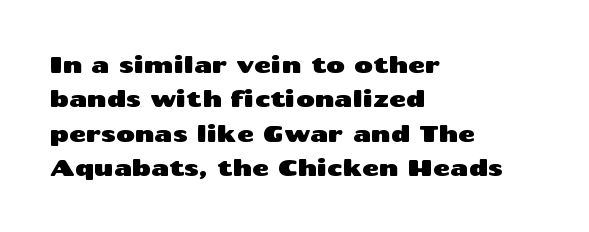
The specimen omits any rule beneath the text block's lines. The line-height multiplier appears to be the usual default. Posture: upright roman. The letters sit at their default tracking, neither squeezed nor spread.
